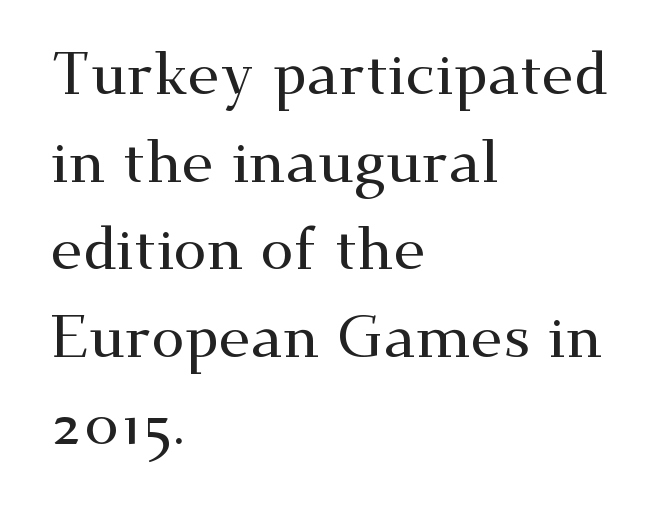
Unlike a clean sans, this face finishes its strokes with serifs. Normally led — the rows are evenly, conventionally spaced. The font's upright variant was chosen for this text. The passage shown is typed in a proportional face where columns would drift.
